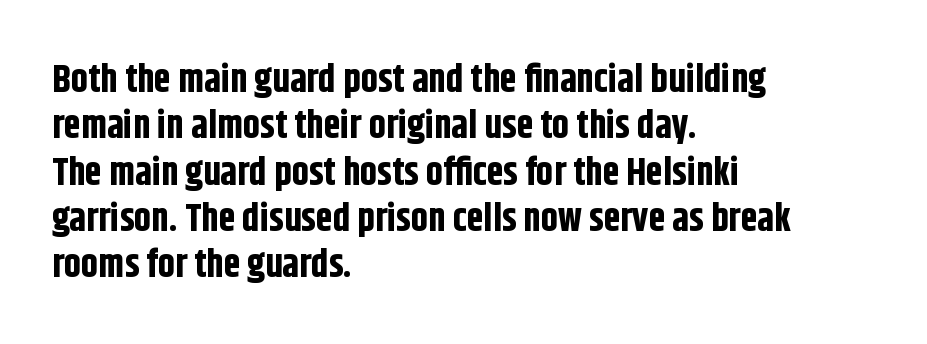
The image shows 38 px bold, condensed sans-serif type, upright; set left-aligned, line spacing 1.22x, normal letter spacing, not underlined; low stroke contrast and a large x-height.
